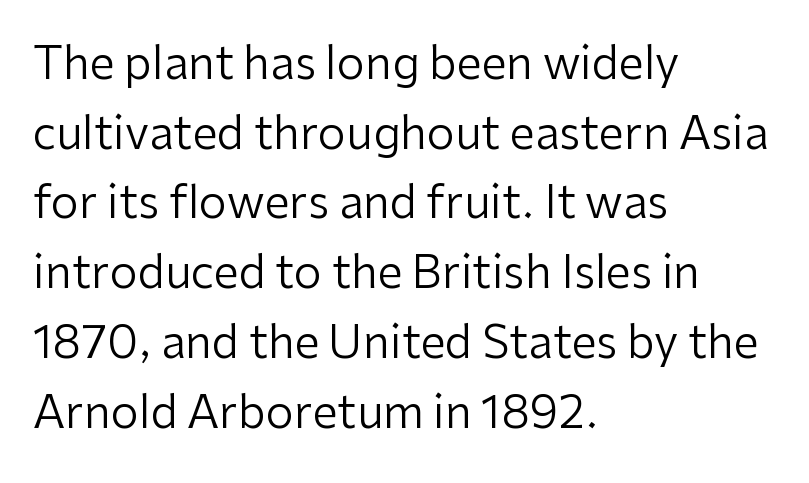
The image shows 45 px regular-weight sans-serif type, upright; set left-aligned, normal line spacing (1.55x), normal letter spacing, not underlined; low stroke contrast and a medium x-height.
